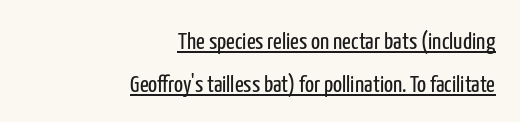
Has an underline been added? It has. Italic? Not at all — the glyphs are vertical. Alignment: flush right. The passage shown is not bold in any degree. Between one letter and the next there's only the usual sliver of space.
